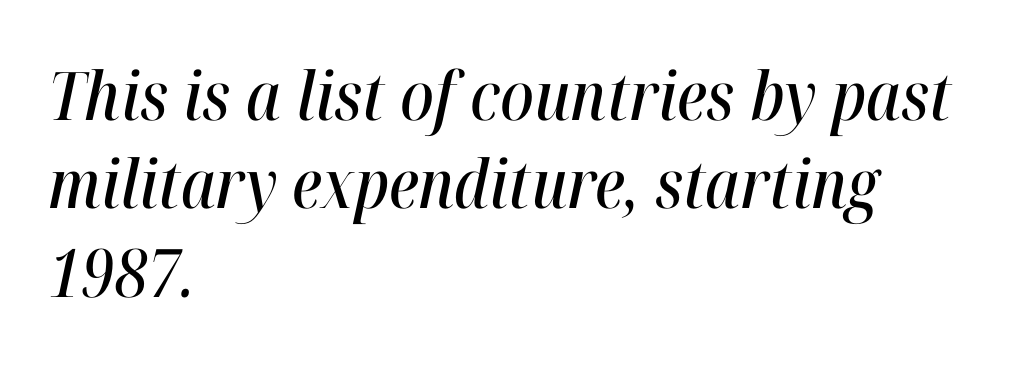
{"italic": "yes", "lean": "right", "slant_degrees": 12, "width": "condensed", "stroke_contrast": "high", "x_height": "medium", "monospaced": "no", "underline": "no", "align": "left", "line_spacing": "normal", "line_spacing_ratio": 1.32, "letter_spacing": "normal", "letter_spacing_em": 0.0, "glyph_px": 67}
